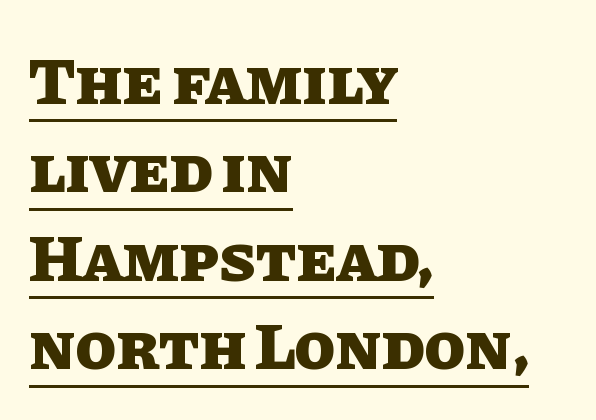
{"italic": "no", "bold": "yes", "weight": "heavy", "width": "normal", "stroke_contrast": "low", "x_height": "large", "monospaced": "no", "underline": "yes", "align": "left", "line_spacing": "normal", "line_spacing_ratio": 1.32, "letter_spacing": "normal", "letter_spacing_em": 0.0, "glyph_px": 67}
